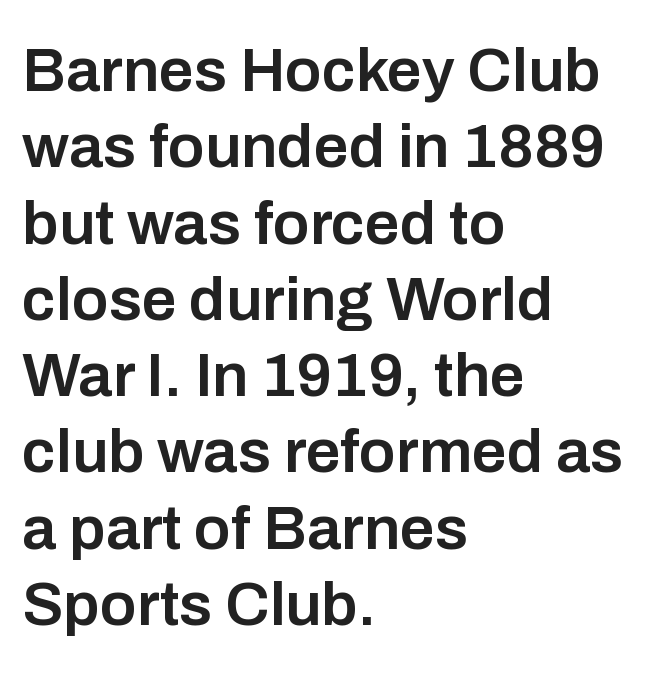
Q: Is the text bold? A: Semi-bold.
Q: Is the text italic (slanted)? A: No, it is upright.
Q: Is the typeface a serif or a sans-serif typeface? A: Sans-serif.
Q: Is the text underlined? A: No.
Q: How is the paragraph aligned? A: Left-aligned.
Q: Is the spacing between letters normal or unusually wide? A: Normal.
Q: Width (condensed, normal, or wide)? A: Normal.
Q: Stroke contrast? A: Low.
Q: x-height? A: Medium.
Q: Monospaced? A: No.
